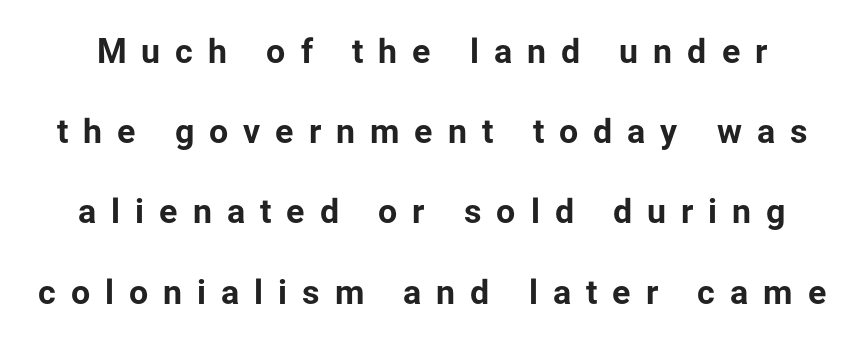
{"serif": "no", "italic": "no", "bold": "yes", "weight": "bold", "width": "normal", "stroke_contrast": "low", "x_height": "medium", "monospaced": "no", "underline": "no", "line_spacing": "loose", "line_spacing_ratio": 2.36, "letter_spacing": "wide", "letter_spacing_em": 0.44, "glyph_px": 34}
